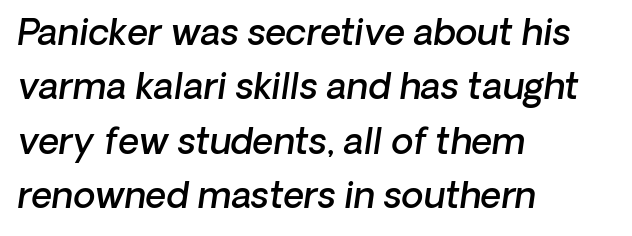
The rendering uses a semibold face; strokes are thickened but not to full bold. Horizontal alignment here is leftward, the default for most running prose. These lines are rendered in a variable-pitch font. Successive baselines arrive at the customary interval. Beneath every word, the page is bare. Look at the tracking — it's just the regular setting, nothing added.
